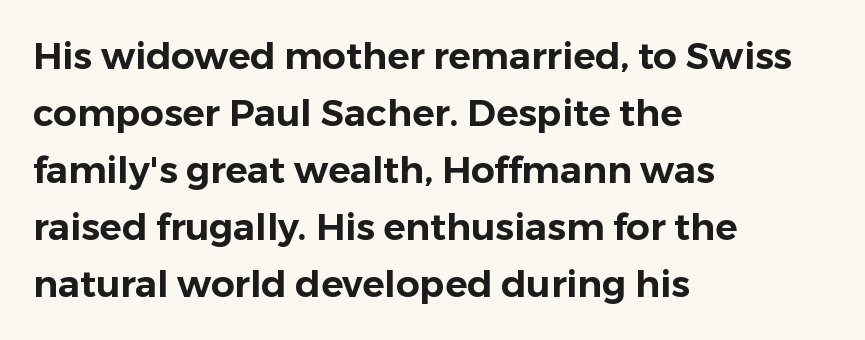
The image shows 37 px sans-serif type, upright; set left-aligned, normal line spacing (1.54x), normal letter spacing, not underlined; low stroke contrast and a medium x-height.
